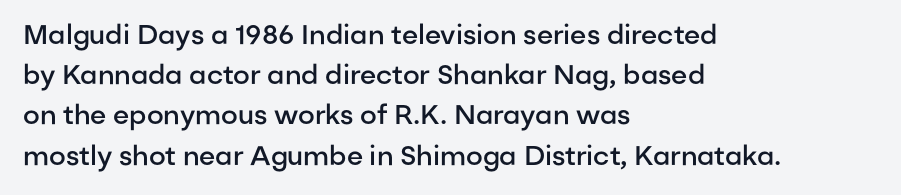
The paragraph has a hard left edge and a soft right edge. Nobody drew a line under any word here. Notice how descenders clear the ascenders below comfortably — that's standard leading. Its strokes are somewhat broadened, the hallmark of semibold type. The axis of the letterforms is exactly vertical. The letterforms sit shoulder to shoulder at normal distance.
